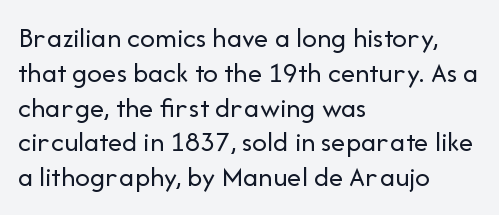
Font category for this specimen: sans-serif. The cut favours lightness, reaching ordinary text weight at its darkest. The type is set solid horizontally, with unmodified tracking. The letters stand straight up with perfectly vertical stems. The zone under the glyphs is completely vacant. Varying glyph widths throughout — classic text-font behaviour.
